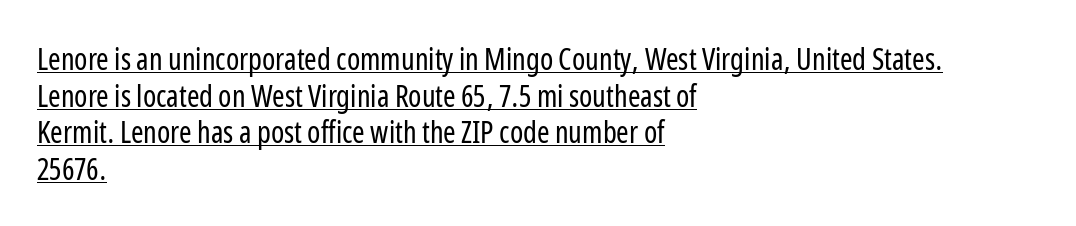
Q: Is the text bold? A: No.
Q: Is the text italic (slanted)? A: No, it is upright.
Q: Is the typeface a serif or a sans-serif typeface? A: Sans-serif.
Q: Is the text underlined? A: Yes.
Q: How is the paragraph aligned? A: Left-aligned.
Q: Is the spacing between letters normal or unusually wide? A: Normal.
Q: Width (condensed, normal, or wide)? A: Condensed.
Q: Stroke contrast? A: Low.
Q: x-height? A: Medium.
Q: Monospaced? A: No.
